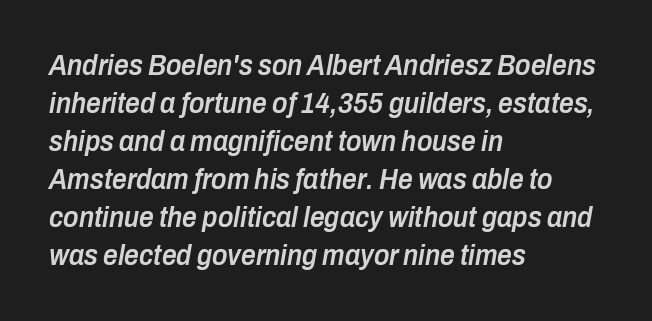
Is the type slanted? Yes — the strokes lean at a clear angle. The gap between lines stays unmarked. Line spacing here is normal. The passage is arranged the way most books set body copy — flush left.
